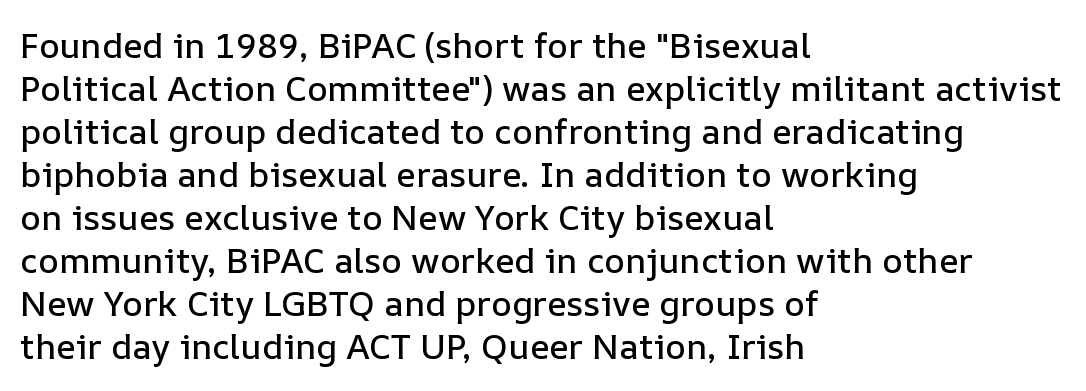
Q: Is the text italic (slanted)? A: No, it is upright.
Q: Is the text underlined? A: No.
Q: How is the paragraph aligned? A: Left-aligned.
Q: Is the spacing between letters normal or unusually wide? A: Normal.
Q: Width (condensed, normal, or wide)? A: Normal.
Q: Stroke contrast? A: Low.
Q: x-height? A: Medium.
Q: Monospaced? A: No.
